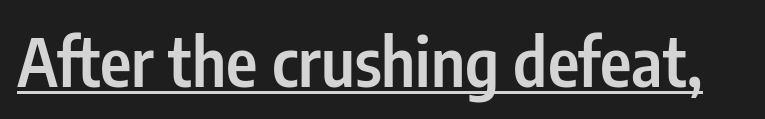
Q: Is the text bold? A: Semi-bold.
Q: Is the text italic (slanted)? A: No, it is upright.
Q: Is the typeface a serif or a sans-serif typeface? A: Sans-serif.
Q: Is the text underlined? A: Yes.
Q: Is the spacing between letters normal or unusually wide? A: Normal.
Q: Width (condensed, normal, or wide)? A: Condensed.
Q: Stroke contrast? A: Low.
Q: x-height? A: Medium.
Q: Monospaced? A: No.
